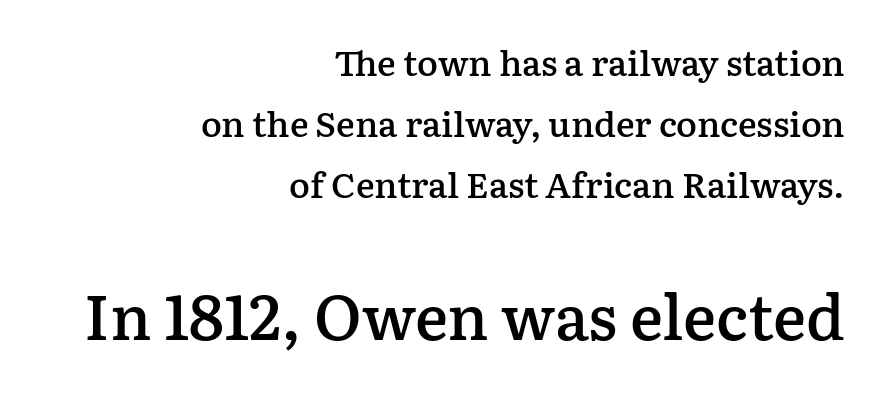
{"serif": "yes", "italic": "no", "bold": "semi", "weight": "semibold", "width": "normal", "stroke_contrast": "low", "x_height": "medium", "monospaced": "no", "underline": "no", "align": "right", "line_spacing_ratio": 1.75, "letter_spacing": "normal", "letter_spacing_em": 0.0, "larger_block": "second", "size_ratio": 1.77, "glyph_px": 62}
